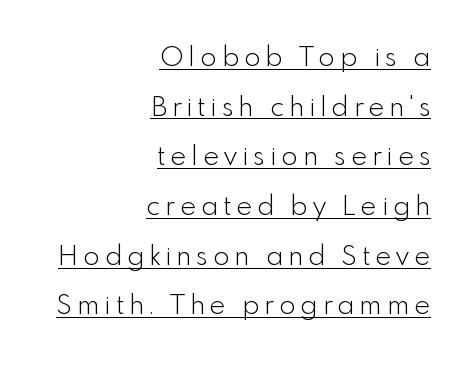
{"italic": "no", "bold": "no", "underline": "yes", "align": "right", "line_spacing_ratio": 1.84, "glyph_px": 27}
